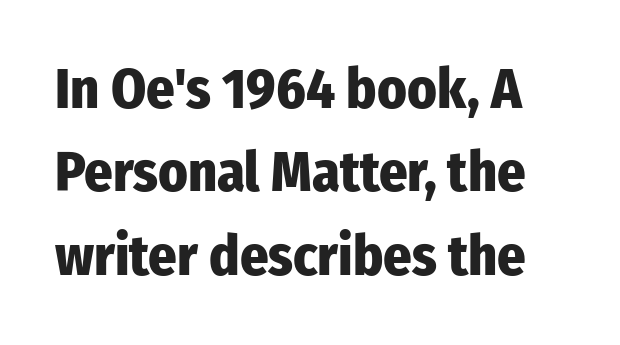
Upright lettering throughout. Emphasis by weight is at full strength: bold. Note: no serifs on the glyphs. The rendering uses natural spacing where letterforms have individual widths. Descenders are the only things crossing below the line.
